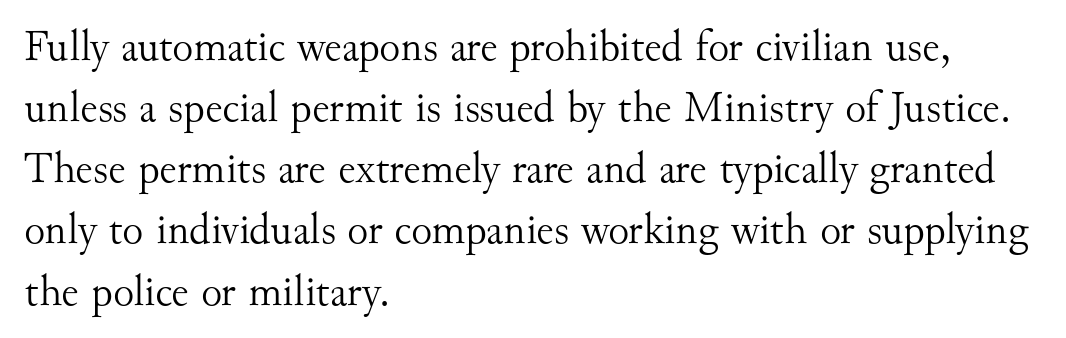
Q: Is the text bold? A: No.
Q: Is the text italic (slanted)? A: No, it is upright.
Q: Is the typeface a serif or a sans-serif typeface? A: Serif.
Q: Is the text underlined? A: No.
Q: How is the paragraph aligned? A: Left-aligned.
Q: Is the spacing between letters normal or unusually wide? A: Normal.
Q: Is the spacing between lines tight, normal or loose? A: Normal.
Q: Width (condensed, normal, or wide)? A: Normal.
Q: Stroke contrast? A: Medium.
Q: x-height? A: Small.
Q: Monospaced? A: No.
